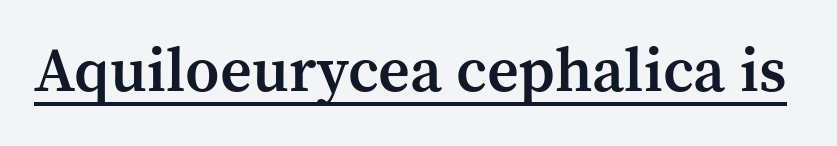
This is serif lettering, the kind often seen in printed books. Look at the stroke-to-counter ratio: somewhat heavy, a semibold. Underlined type. The specimen reads as upright at a glance. You could not count columns in this text — the font is proportionally spaced.
